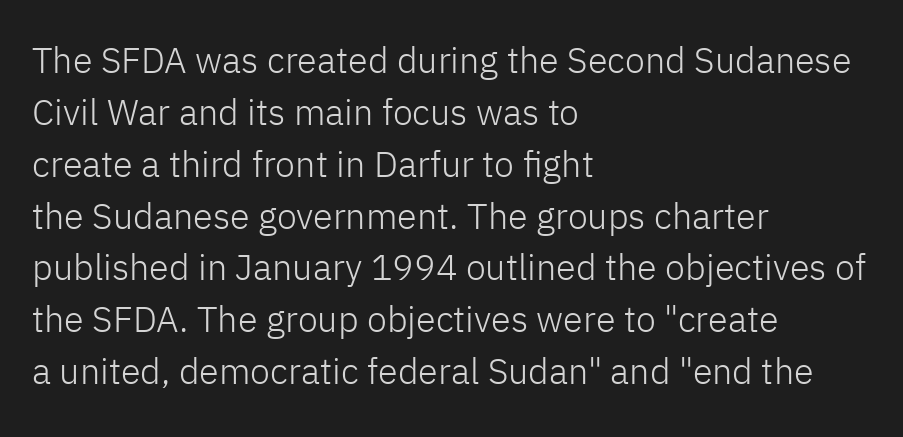
Compared with typical paragraphs, the rows here are spaced about the same. Think standard paragraph weight, or any step lighter than that. The rendering keeps characters at their native spacing. The paragraph shown leans on its left margin.
